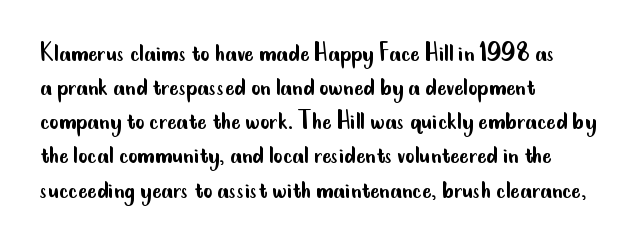
The image shows 28 px regular-weight, condensed sans-serif type, upright; set left-aligned, line spacing 1.22x, normal letter spacing, not underlined; low stroke contrast and a small x-height.
